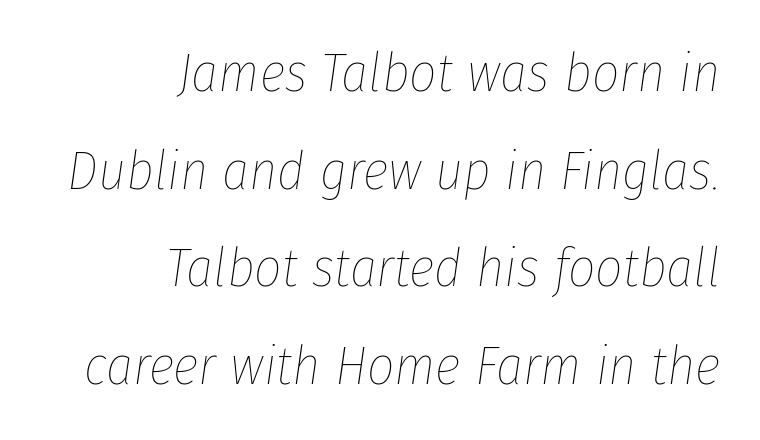
Q: Is the text bold? A: No.
Q: Is the text italic (slanted)? A: Yes, it leans right by about 8 degrees.
Q: Is the text underlined? A: No.
Q: How is the paragraph aligned? A: Right-aligned.
Q: Is the spacing between letters normal or unusually wide? A: Normal.
Q: Width (condensed, normal, or wide)? A: Condensed.
Q: Stroke contrast? A: Low.
Q: x-height? A: Medium.
Q: Monospaced? A: No.
